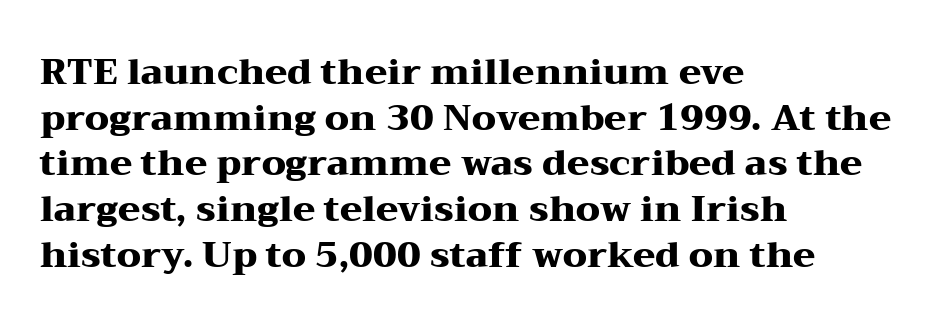
{"serif": "yes", "italic": "no", "bold": "yes", "weight": "heavy", "width": "wide", "stroke_contrast": "medium", "x_height": "medium", "monospaced": "no", "underline": "no", "align": "left", "line_spacing": "normal", "line_spacing_ratio": 1.27, "letter_spacing": "normal", "letter_spacing_em": 0.0, "glyph_px": 36}
